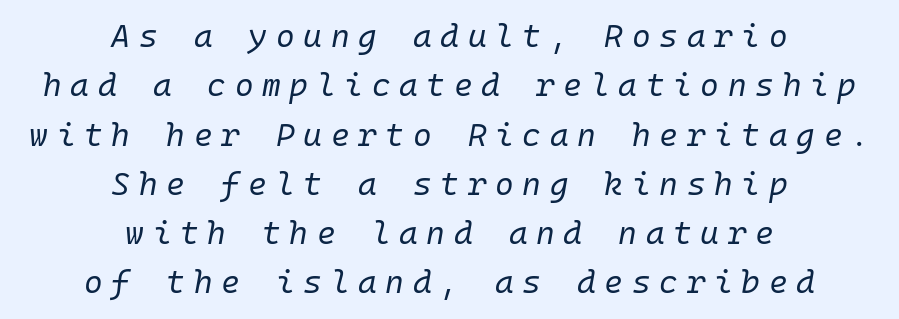
Q: Is the text bold? A: No.
Q: Is the text italic (slanted)? A: Yes, it leans right by about 10 degrees.
Q: Is the text underlined? A: No.
Q: How is the paragraph aligned? A: Centered.
Q: Is the spacing between letters normal or unusually wide? A: Unusually wide.
Q: Is the spacing between lines tight, normal or loose? A: Normal.
Q: Width (condensed, normal, or wide)? A: Normal.
Q: Stroke contrast? A: Low.
Q: x-height? A: Medium.
Q: Monospaced? A: Yes.
